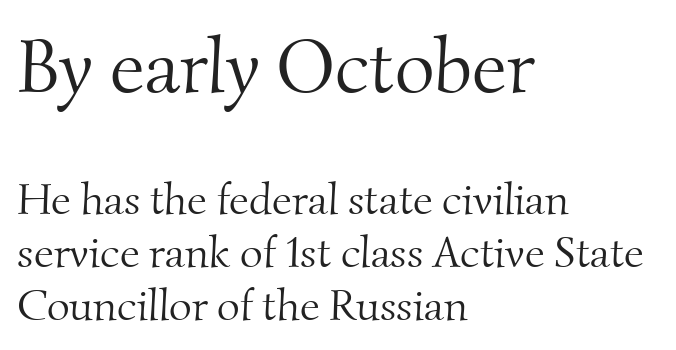
Q: Is the text bold? A: No.
Q: Is the typeface a serif or a sans-serif typeface? A: Serif.
Q: Is the text underlined? A: No.
Q: How is the paragraph aligned? A: Left-aligned.
Q: Is the spacing between letters normal or unusually wide? A: Normal.
Q: Which block of text is set in a larger size, the first (top) or the second (bottom)? A: The first (top) one.
Q: Width (condensed, normal, or wide)? A: Normal.
Q: Stroke contrast? A: Medium.
Q: x-height? A: Small.
Q: Monospaced? A: No.
